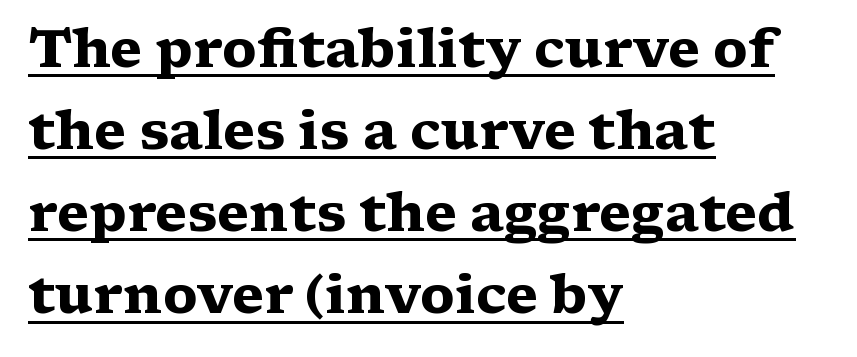
Interline gaps are of average width in this sample. Stroke thickness is high; the sample reads as a true bold. Underlining? Definitely there. Character widths vary here, with narrow letters taking less room than wide ones. Short and long lines alike share a common starting point at left. No italicization has been applied; the sample stays upright.
